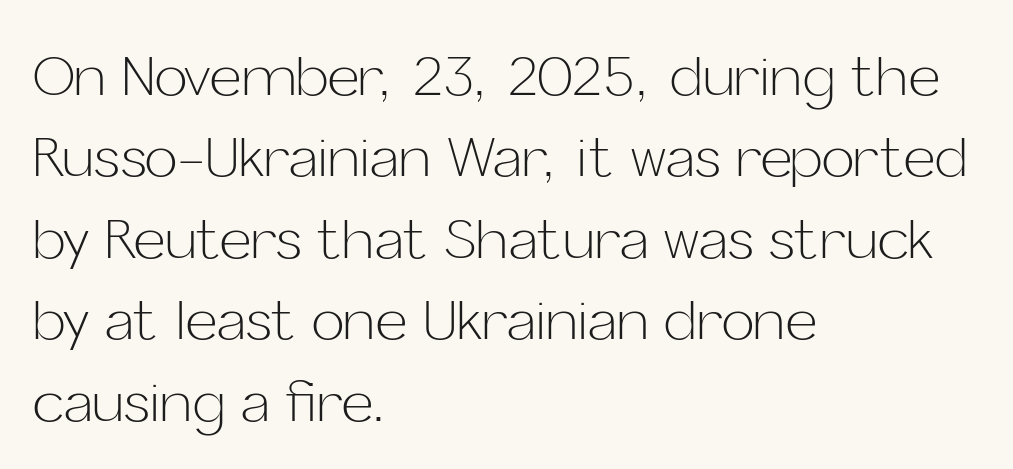
The image shows 55 px light sans-serif type, upright; set left-aligned, normal line spacing (1.48x), normal letter spacing, not underlined; low stroke contrast and a medium x-height.
